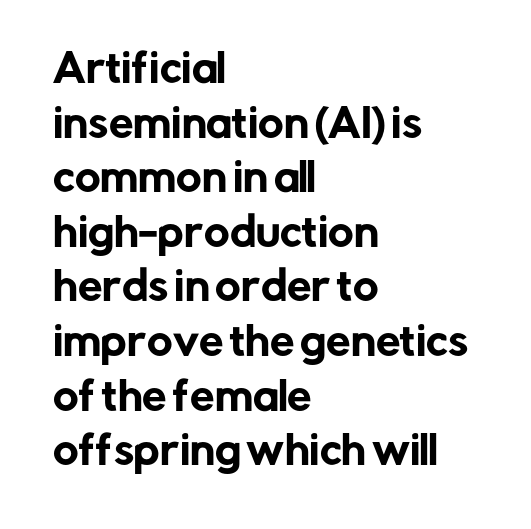
The image shows 39 px sans-serif type, upright; set left-aligned, normal line spacing (1.4x), normal letter spacing, not underlined; low stroke contrast and a medium x-height.
